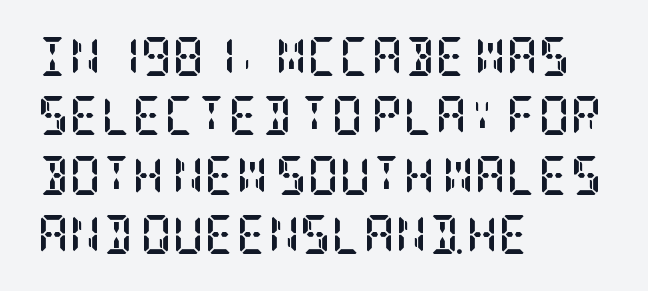
{"serif": "yes", "italic": "no", "bold": "yes", "weight": "semibold", "width": "condensed", "stroke_contrast": "low", "x_height": "large", "underline": "no", "align": "left", "line_spacing": "normal", "line_spacing_ratio": 1.52, "letter_spacing": "normal", "letter_spacing_em": 0.0, "glyph_px": 39}
